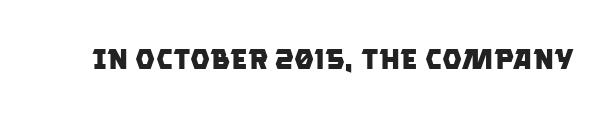
Q: Is the text bold? A: Yes.
Q: Is the typeface a serif or a sans-serif typeface? A: Sans-serif.
Q: Is the text underlined? A: No.
Q: Is the spacing between letters normal or unusually wide? A: Normal.
Q: Width (condensed, normal, or wide)? A: Normal.
Q: Stroke contrast? A: Low.
Q: x-height? A: Large.
Q: Monospaced? A: No.
